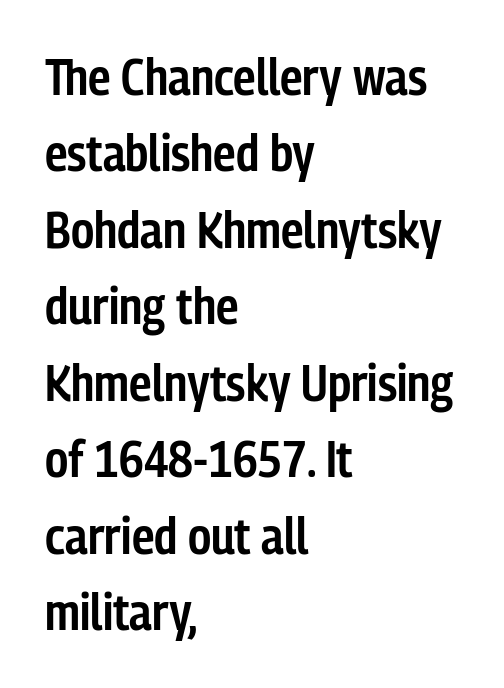
Q: Is the text bold? A: Semi-bold.
Q: Is the text italic (slanted)? A: No, it is upright.
Q: Is the typeface a serif or a sans-serif typeface? A: Sans-serif.
Q: Is the text underlined? A: No.
Q: How is the paragraph aligned? A: Left-aligned.
Q: Is the spacing between letters normal or unusually wide? A: Normal.
Q: Is the spacing between lines tight, normal or loose? A: Normal.
Q: Width (condensed, normal, or wide)? A: Condensed.
Q: Stroke contrast? A: Low.
Q: x-height? A: Medium.
Q: Monospaced? A: No.
